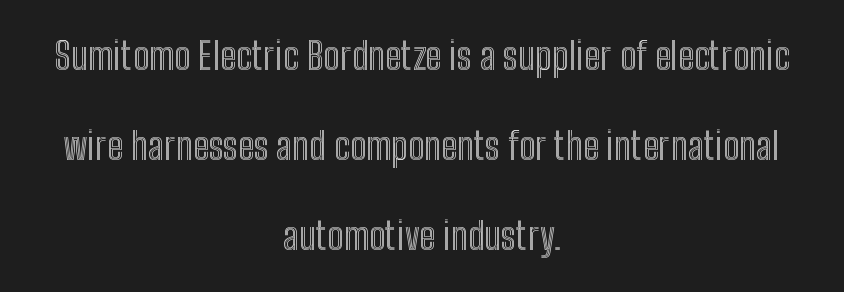
{"italic": "no", "width": "condensed", "x_height": "medium", "monospaced": "no", "underline": "no", "align": "center", "line_spacing": "loose", "line_spacing_ratio": 2.37, "letter_spacing": "normal", "letter_spacing_em": 0.0, "glyph_px": 38}
